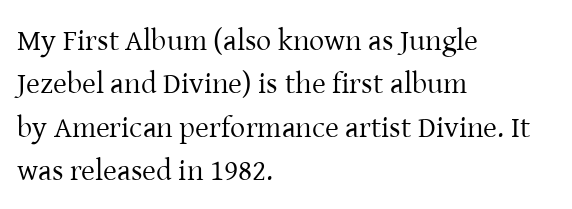
When letters stand straight like this, we call the style roman or upright. Whoever set this chose a conventional vertical rhythm. The gaps between neighbouring characters are ordinary and unremarkable. The foot of each line stays bare and open. The lines in this sample share a left origin and differ only in where they stop.
